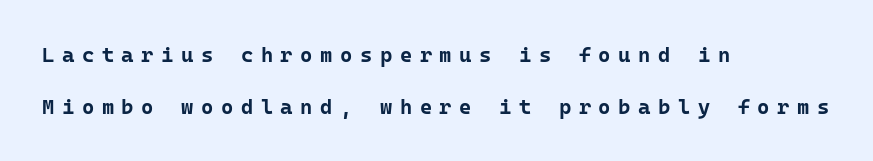
The image shows 21 px bold type, upright; set left-aligned, loose line spacing (2.47x), unusually wide letter spacing (+0.36 em), not underlined.
